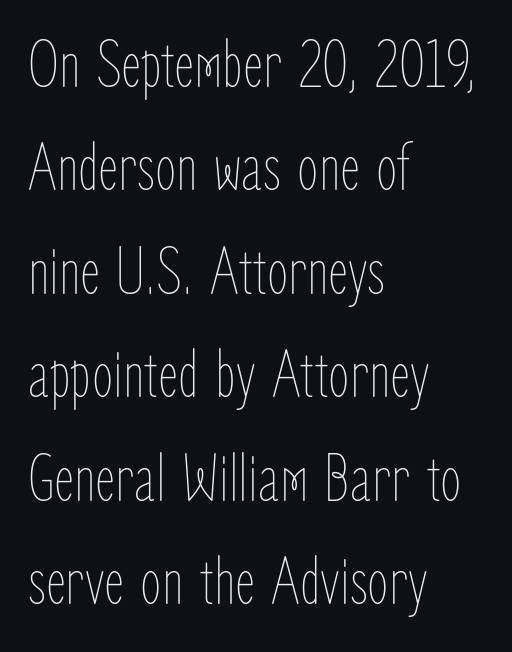
{"italic": "no", "bold": "no", "weight": "thin", "width": "condensed", "stroke_contrast": "low", "x_height": "medium", "monospaced": "no", "underline": "no", "align": "left", "line_spacing": "normal", "line_spacing_ratio": 1.5, "letter_spacing": "normal", "letter_spacing_em": 0.0, "glyph_px": 69}
